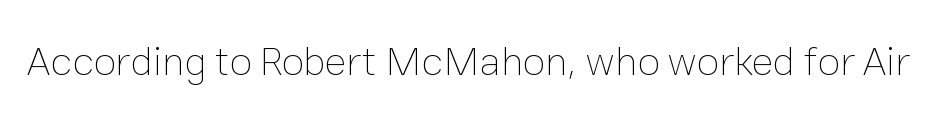
The image shows 41 px thin type, upright; set normal letter spacing, not underlined; low stroke contrast and a medium x-height.
